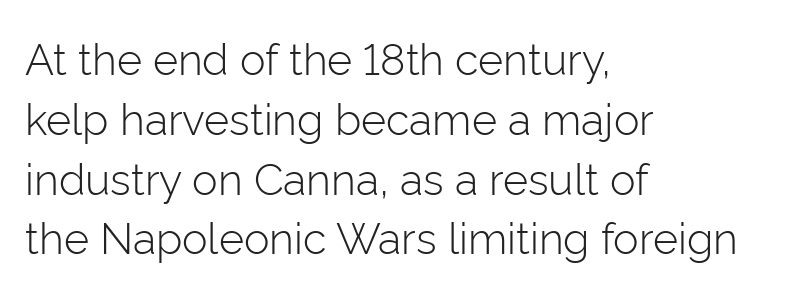
{"serif": "no", "italic": "no", "bold": "no", "weight": "light", "width": "normal", "stroke_contrast": "low", "x_height": "medium", "monospaced": "no", "underline": "no", "align": "left", "line_spacing": "normal", "line_spacing_ratio": 1.39, "letter_spacing": "normal", "letter_spacing_em": 0.0, "glyph_px": 43}
